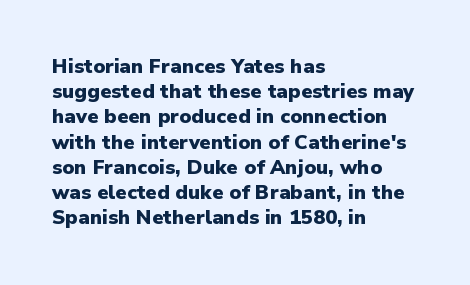
The space directly below the letters is spotless. This rendering uses left alignment, leaving the right contour irregular. The typography opts for an upright posture over an oblique one. Each word holds together tightly as a unit, with standard inter-letter gaps. Pretty heavy lettering here — definitely bold.
